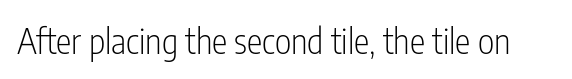
Nope, no serifs anywhere on these letters. The foot of each line stays bare and open. Proportional: the letters do not fall into vertical columns. Characters remain perfectly vertical along every line. The type is set solid horizontally, with unmodified tracking.
